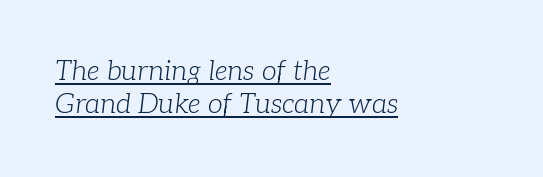
The image shows 27 px text type, italic (leaning right); set left-aligned, line spacing 1.23x, normal letter spacing, underlined.
